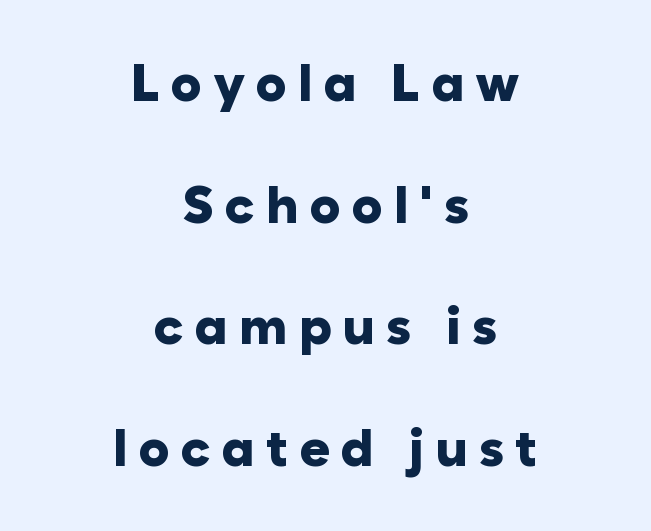
{"serif": "no", "italic": "no", "bold": "yes", "weight": "heavy", "width": "normal", "stroke_contrast": "low", "x_height": "medium", "monospaced": "no", "underline": "no", "align": "center", "line_spacing": "loose", "line_spacing_ratio": 2.34, "letter_spacing": "wide", "letter_spacing_em": 0.21, "glyph_px": 52}
